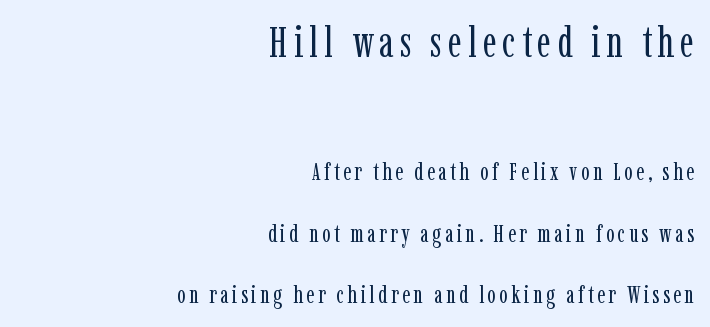
{"serif": "yes", "italic": "no", "bold": "no", "weight": "regular", "width": "condensed", "stroke_contrast": "low", "x_height": "medium", "monospaced": "no", "underline": "no", "align": "right", "line_spacing": "loose", "line_spacing_ratio": 2.46, "larger_block": "first", "size_ratio": 1.72, "glyph_px": 43}
